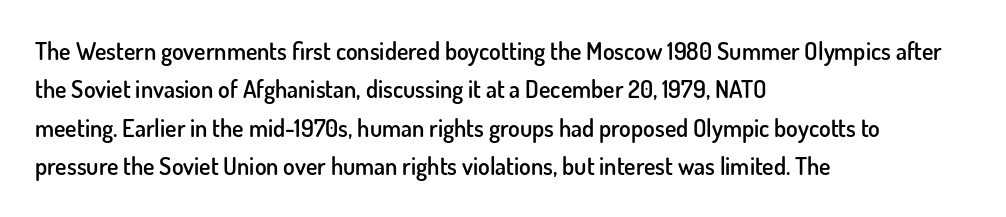
{"italic": "no", "bold": "semi", "underline": "no", "align": "left", "line_spacing": "normal", "line_spacing_ratio": 1.6, "letter_spacing": "normal", "letter_spacing_em": 0.0, "glyph_px": 24}
